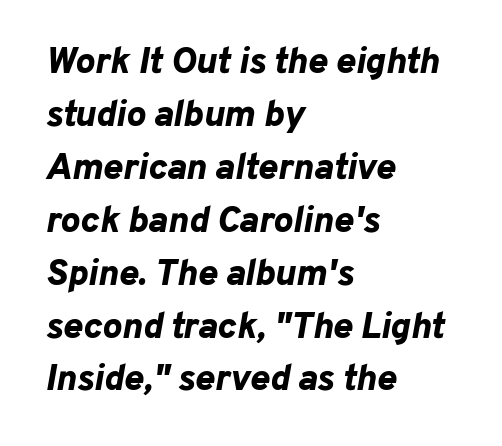
{"italic": "yes", "lean": "right", "slant_degrees": 10, "bold": "yes", "weight": "bold", "width": "normal", "stroke_contrast": "low", "x_height": "medium", "monospaced": "no", "underline": "no", "align": "left", "line_spacing": "normal", "line_spacing_ratio": 1.43, "letter_spacing": "normal", "letter_spacing_em": 0.0, "glyph_px": 37}
